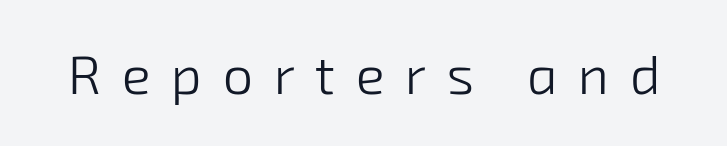
The image shows 54 px light sans-serif type; set unusually wide letter spacing (+0.38 em), not underlined; low stroke contrast and a medium x-height.
